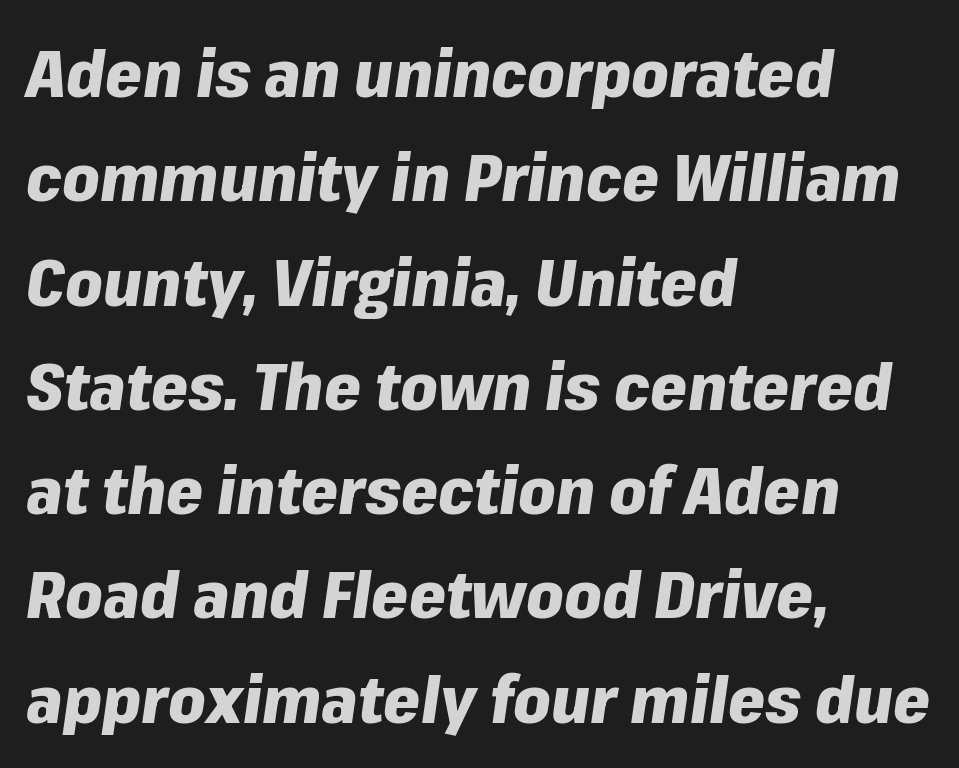
The font's italic variant was chosen for this text. Proportional: the letters do not fall into vertical columns. Compared with typical body copy, the letter spacing here is the same. The string is rendered with underlining switched off. A full-strength bold gives these letters their thick strokes.
